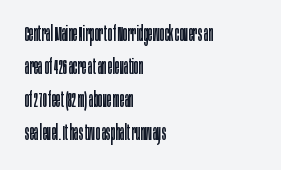
The image shows 21 px text type, upright; set left-aligned, normal line spacing (1.57x), normal letter spacing, not underlined.
